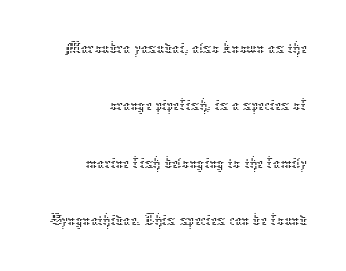
The paragraph has a hard right edge and a soft left edge. Leading: standard. A typesetter would call this proportional, since set widths differ per character. Ordinary non-slanted type is in use. Nothing unusual about the tracking: characters are spaced as the font intends.
